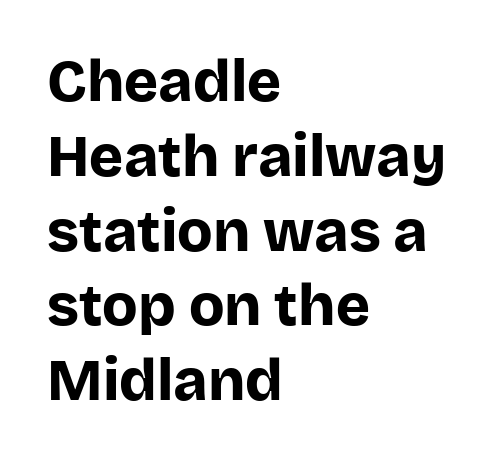
Q: Is the text bold? A: Yes.
Q: Is the text italic (slanted)? A: No, it is upright.
Q: Is the typeface a serif or a sans-serif typeface? A: Sans-serif.
Q: Is the text underlined? A: No.
Q: How is the paragraph aligned? A: Left-aligned.
Q: Is the spacing between letters normal or unusually wide? A: Normal.
Q: Is the spacing between lines tight, normal or loose? A: Normal.
Q: Width (condensed, normal, or wide)? A: Normal.
Q: Stroke contrast? A: Low.
Q: x-height? A: Large.
Q: Monospaced? A: No.
